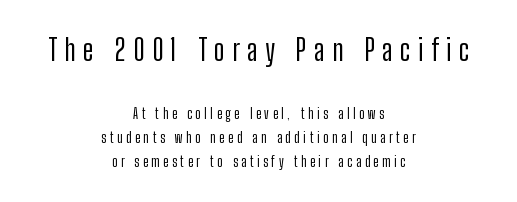
Bare-footed words on every line. A typesetter would call this proportional, since set widths differ per character. Each letter's strokes conclude bluntly, with no projecting serifs. Ordinary non-slanted type is in use. The letters in the upper block stand taller than those in the block below. Notice how the passage keeps no hard edge, just a central spine.
